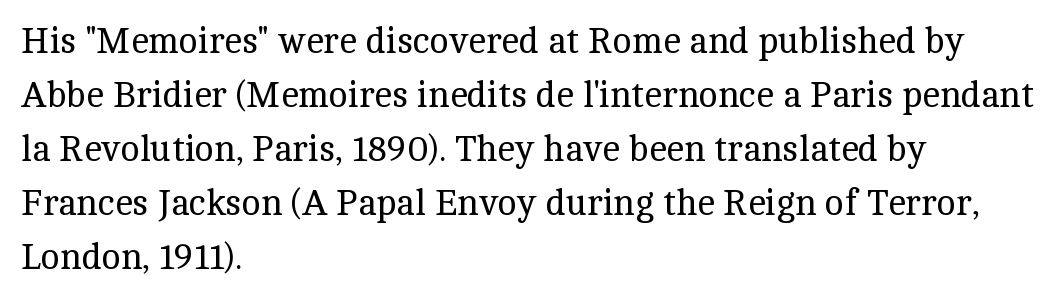
Q: Is the text bold? A: No.
Q: Is the text italic (slanted)? A: No, it is upright.
Q: Is the typeface a serif or a sans-serif typeface? A: Serif.
Q: Is the text underlined? A: No.
Q: How is the paragraph aligned? A: Left-aligned.
Q: Is the spacing between letters normal or unusually wide? A: Normal.
Q: Is the spacing between lines tight, normal or loose? A: Normal.
Q: Width (condensed, normal, or wide)? A: Normal.
Q: x-height? A: Medium.
Q: Monospaced? A: No.
